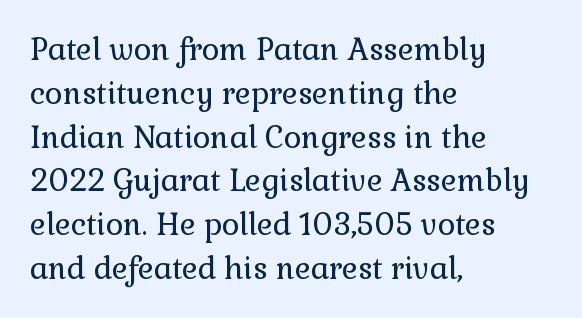
Q: Is the text bold? A: No.
Q: Is the text italic (slanted)? A: No, it is upright.
Q: Is the typeface a serif or a sans-serif typeface? A: Serif.
Q: Is the text underlined? A: No.
Q: How is the paragraph aligned? A: Left-aligned.
Q: Is the spacing between letters normal or unusually wide? A: Normal.
Q: Is the spacing between lines tight, normal or loose? A: Normal.
Q: Width (condensed, normal, or wide)? A: Normal.
Q: x-height? A: Medium.
Q: Monospaced? A: No.
